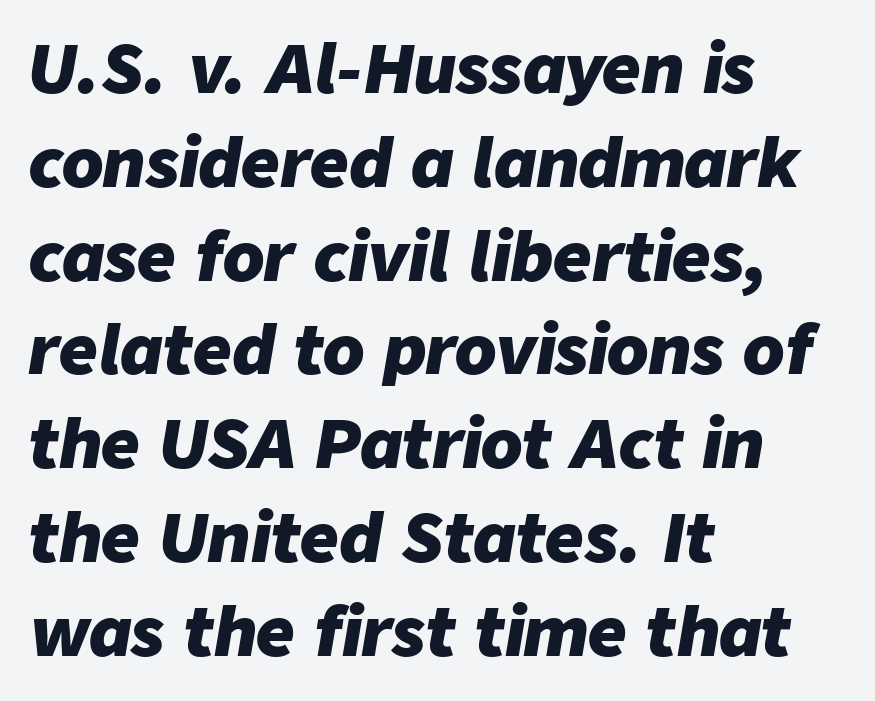
Compared with typical body copy, the letter spacing here is the same. Layout note: lines flush left. This sample has the flowing, uneven cadence of proportional lettering. Looking at the ascenders, they clearly lean. The leading is moderate, giving the passage an even texture.
